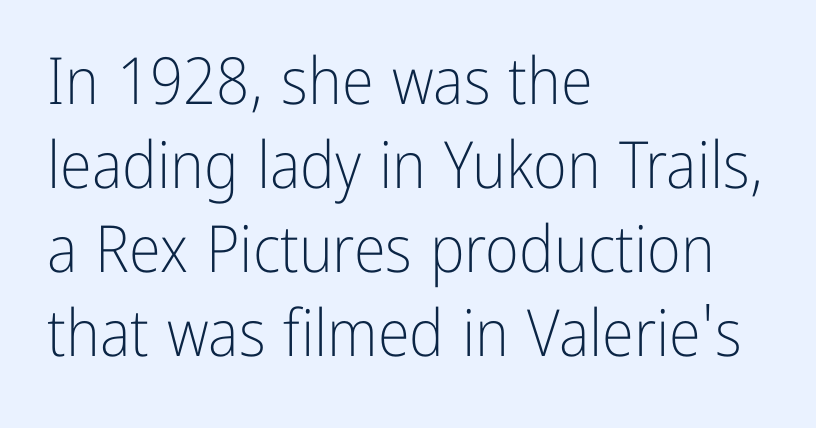
{"serif": "no", "italic": "no", "bold": "no", "weight": "light", "width": "condensed", "stroke_contrast": "low", "x_height": "medium", "monospaced": "no", "underline": "no", "align": "left", "line_spacing": "normal", "line_spacing_ratio": 1.29, "letter_spacing": "normal", "letter_spacing_em": 0.0, "glyph_px": 65}
